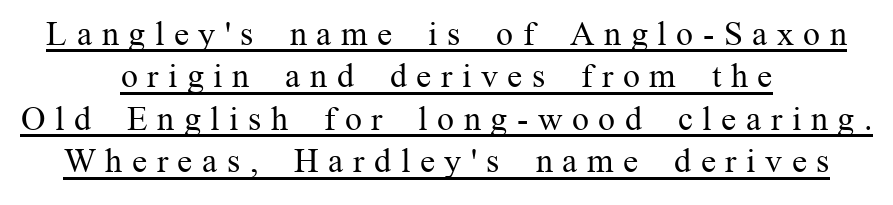
{"serif": "yes", "italic": "no", "bold": "no", "weight": "regular", "width": "normal", "stroke_contrast": "medium", "x_height": "medium", "monospaced": "no", "underline": "yes", "align": "center", "line_spacing": "normal", "line_spacing_ratio": 1.25, "letter_spacing": "wide", "letter_spacing_em": 0.28, "glyph_px": 34}
